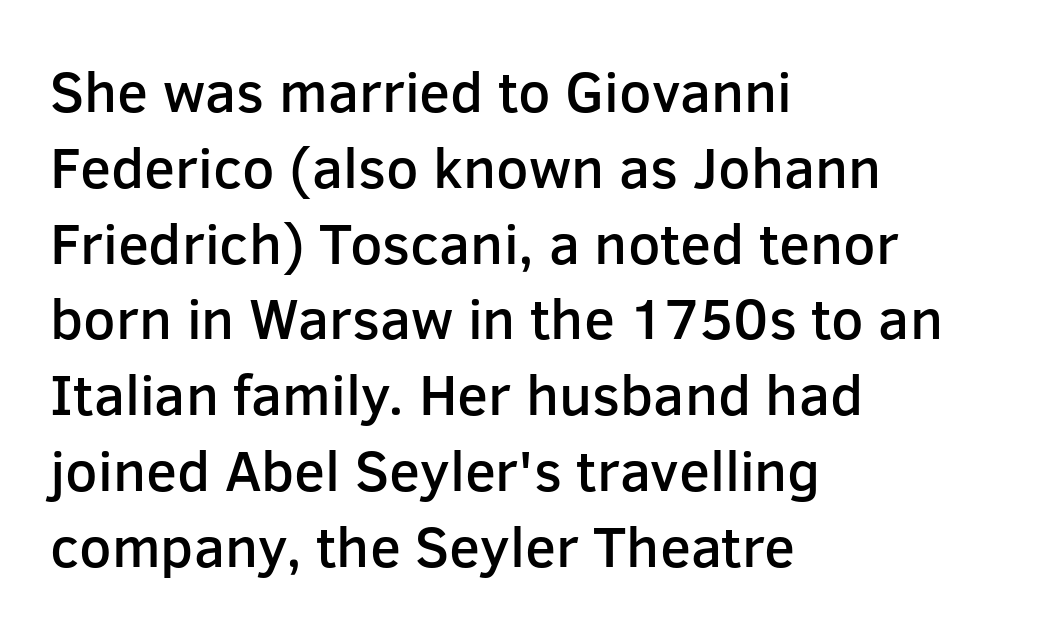
Q: Is the text bold? A: Semi-bold.
Q: Is the text italic (slanted)? A: No, it is upright.
Q: Is the typeface a serif or a sans-serif typeface? A: Sans-serif.
Q: Is the text underlined? A: No.
Q: How is the paragraph aligned? A: Left-aligned.
Q: Is the spacing between letters normal or unusually wide? A: Normal.
Q: Is the spacing between lines tight, normal or loose? A: Normal.
Q: Width (condensed, normal, or wide)? A: Normal.
Q: Stroke contrast? A: Low.
Q: x-height? A: Medium.
Q: Monospaced? A: No.
